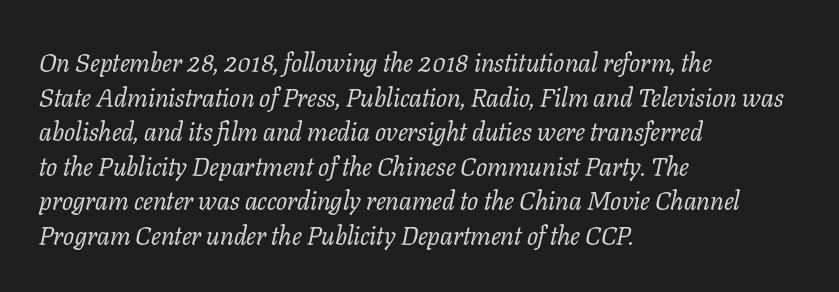
Q: Is the text bold? A: No.
Q: Is the text italic (slanted)? A: Yes, it leans right by about 11 degrees.
Q: Is the text underlined? A: No.
Q: How is the paragraph aligned? A: Left-aligned.
Q: Is the spacing between letters normal or unusually wide? A: Normal.
Q: Is the spacing between lines tight, normal or loose? A: Normal.
